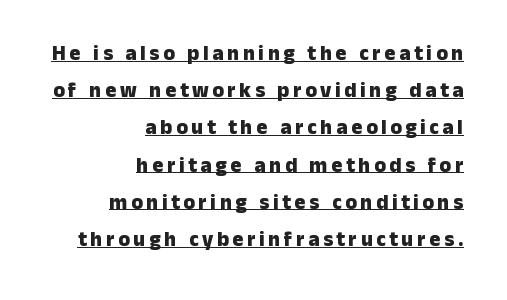
Is the type bold? Yes — the strokes are clearly thick and heavy. These lines are set flush right with a ragged left edge. It's the straight-up-and-down kind of type. The rendering uses the underline text-decoration.
